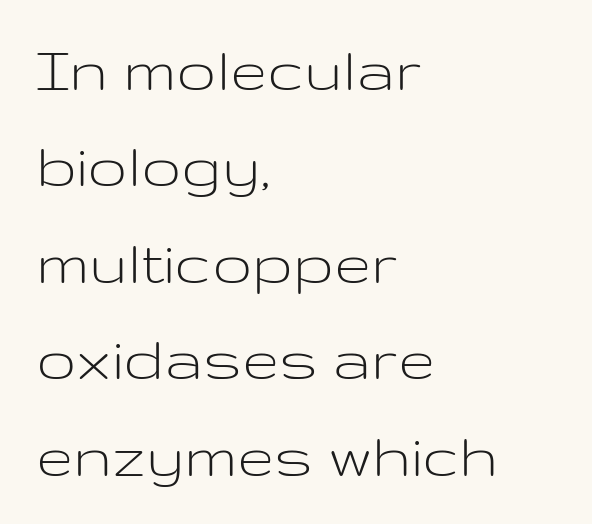
Q: Is the text bold? A: No.
Q: Is the text italic (slanted)? A: No, it is upright.
Q: Is the typeface a serif or a sans-serif typeface? A: Sans-serif.
Q: Is the text underlined? A: No.
Q: How is the paragraph aligned? A: Left-aligned.
Q: Is the spacing between letters normal or unusually wide? A: Normal.
Q: Is the spacing between lines tight, normal or loose? A: Normal.
Q: Width (condensed, normal, or wide)? A: Wide.
Q: Stroke contrast? A: Low.
Q: x-height? A: Medium.
Q: Monospaced? A: No.
